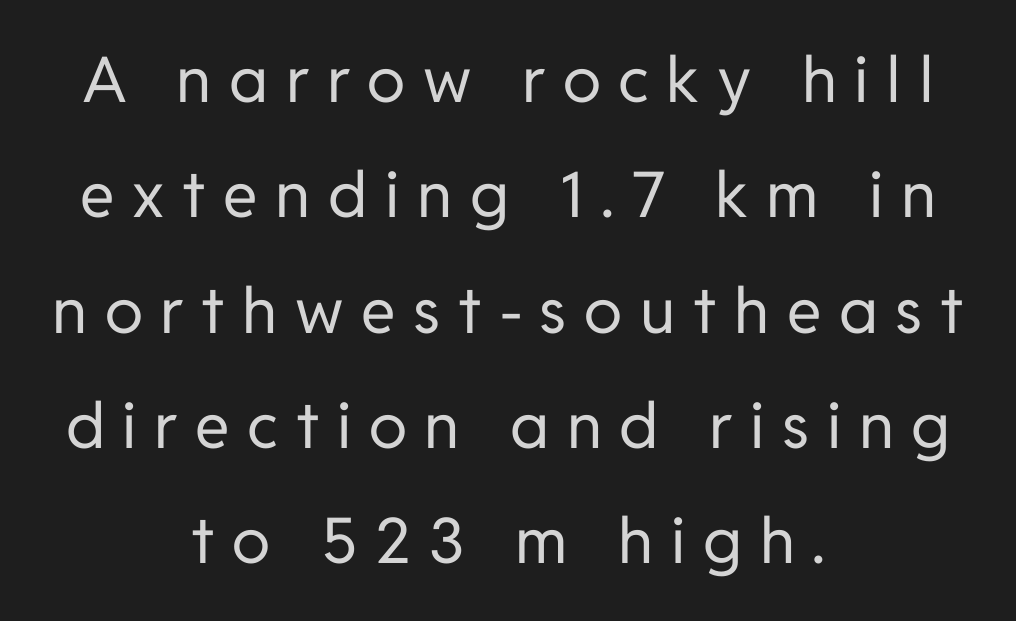
The image shows 63 px regular-weight sans-serif type, upright; set centered, line spacing 1.83x, unusually wide letter spacing (+0.28 em), not underlined; low stroke contrast and a medium x-height.
